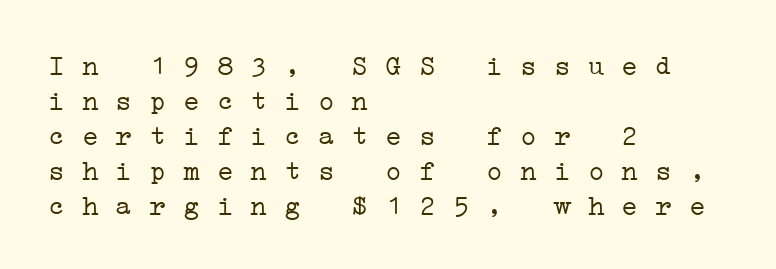
This rendering employs a face with finishing strokes, i.e., a serif. Each new line begins a customary step beneath the previous one. Where is the straight margin? On the left. This rendering leaves character spacing at its baseline value.
